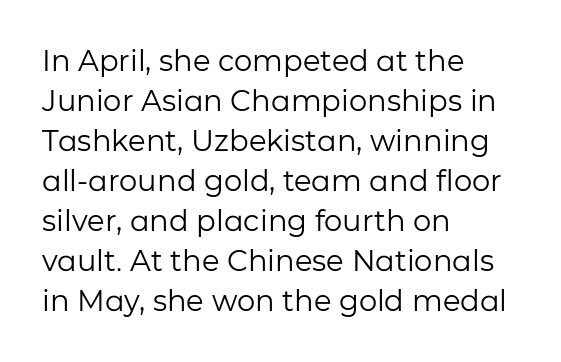
The image shows 29 px regular-weight sans-serif type, upright; set left-aligned, normal line spacing (1.38x), normal letter spacing, not underlined; low stroke contrast and a medium x-height.
